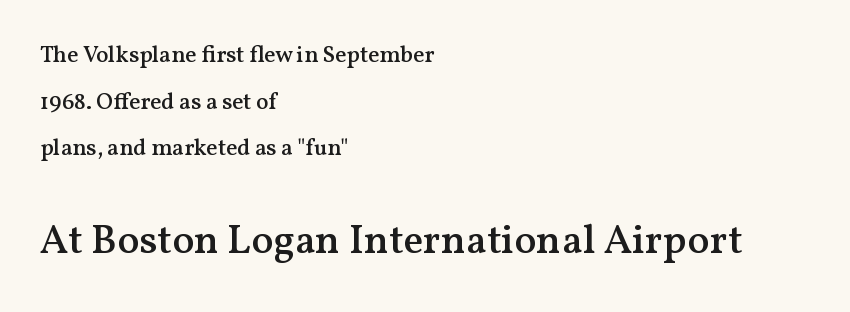
The image shows 41 px semibold serif type, upright; set left-aligned, loose line spacing (2.03x), normal letter spacing, not underlined; the second (bottom) block is 1.78x larger; medium stroke contrast and a medium x-height.
